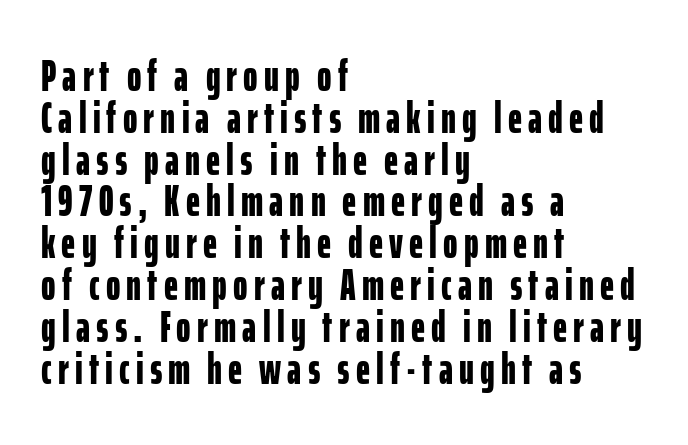
Q: Is the text bold? A: Yes.
Q: Is the text italic (slanted)? A: No, it is upright.
Q: Is the typeface a serif or a sans-serif typeface? A: Sans-serif.
Q: Is the text underlined? A: No.
Q: How is the paragraph aligned? A: Left-aligned.
Q: Is the spacing between lines tight, normal or loose? A: Tight.
Q: Width (condensed, normal, or wide)? A: Condensed.
Q: Stroke contrast? A: Low.
Q: x-height? A: Medium.
Q: Monospaced? A: No.
